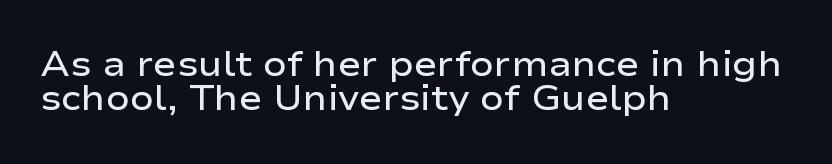
{"serif": "no", "italic": "no", "bold": "semi", "weight": "semibold", "width": "wide", "stroke_contrast": "low", "x_height": "medium", "monospaced": "no", "underline": "no", "align": "left", "line_spacing": "tight", "line_spacing_ratio": 0.98, "letter_spacing": "normal", "letter_spacing_em": 0.0, "glyph_px": 35}
